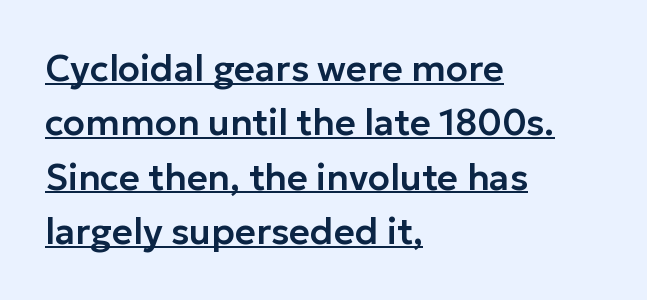
Q: Is the text italic (slanted)? A: No, it is upright.
Q: Is the typeface a serif or a sans-serif typeface? A: Sans-serif.
Q: Is the text underlined? A: Yes.
Q: How is the paragraph aligned? A: Left-aligned.
Q: Is the spacing between letters normal or unusually wide? A: Normal.
Q: Is the spacing between lines tight, normal or loose? A: Normal.
Q: Width (condensed, normal, or wide)? A: Normal.
Q: Stroke contrast? A: Low.
Q: x-height? A: Medium.
Q: Monospaced? A: No.
